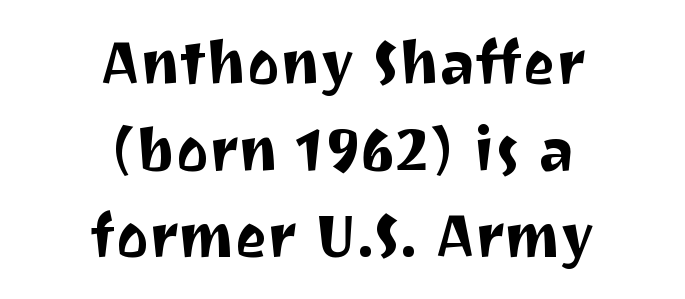
Horizontal alignment here is central, giving a formal, balanced look. These lines were composed using upright roman letters. The vertical gap from one line to the next is medium. This rendering leaves character spacing at its baseline value.
